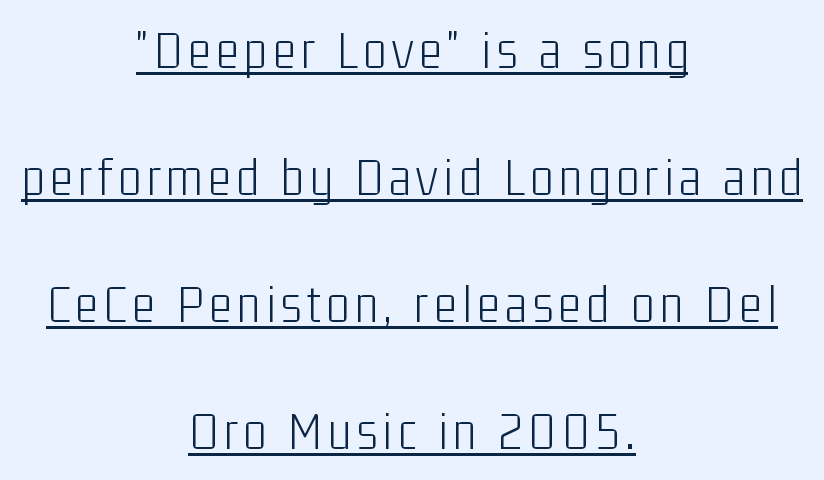
The face looks like a standard text weight, possibly lighter. What kind of face is this? One without serifs — a sans. Varying glyph widths throughout — classic text-font behaviour. Widely set lines give the paragraph a tall, airy silhouette. A centered setting, common on invitations and titles, is used for this passage.
